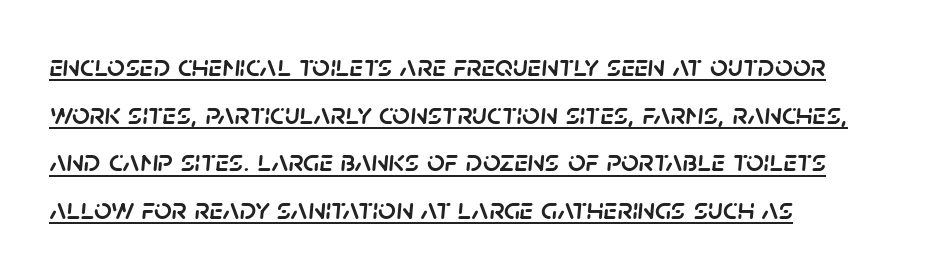
{"italic": "yes", "lean": "right", "slant_degrees": 5, "width": "normal", "stroke_contrast": "low", "x_height": "large", "monospaced": "no", "underline": "yes", "align": "left", "line_spacing": "normal", "line_spacing_ratio": 1.54, "letter_spacing": "normal", "letter_spacing_em": 0.0, "glyph_px": 31}
